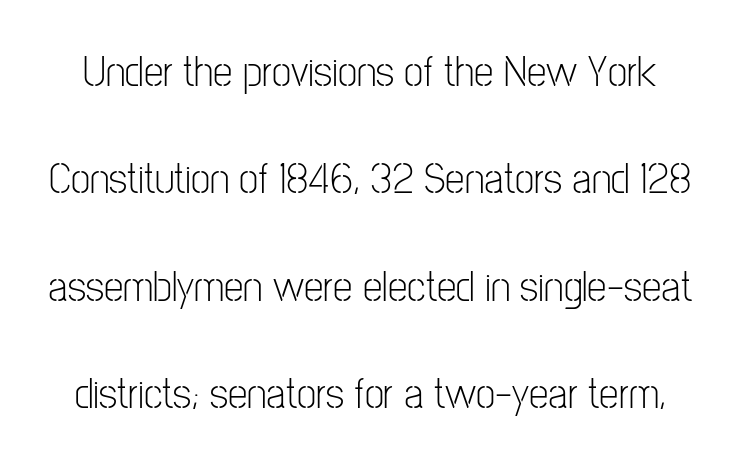
{"serif": "no", "italic": "no", "bold": "no", "weight": "light", "width": "condensed", "stroke_contrast": "low", "x_height": "medium", "monospaced": "no", "underline": "no", "line_spacing": "loose", "line_spacing_ratio": 2.44, "letter_spacing": "normal", "letter_spacing_em": 0.0, "glyph_px": 44}
